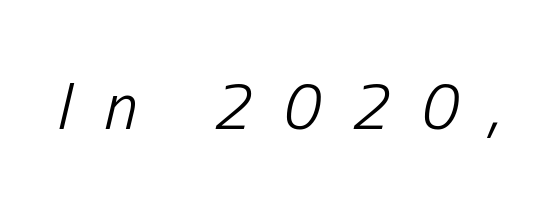
Q: Is the text bold? A: No.
Q: Is the text italic (slanted)? A: Yes, it leans right by about 13 degrees.
Q: Is the text underlined? A: No.
Q: Is the spacing between letters normal or unusually wide? A: Unusually wide.
Q: Width (condensed, normal, or wide)? A: Condensed.
Q: Stroke contrast? A: Low.
Q: x-height? A: Medium.
Q: Monospaced? A: No.
